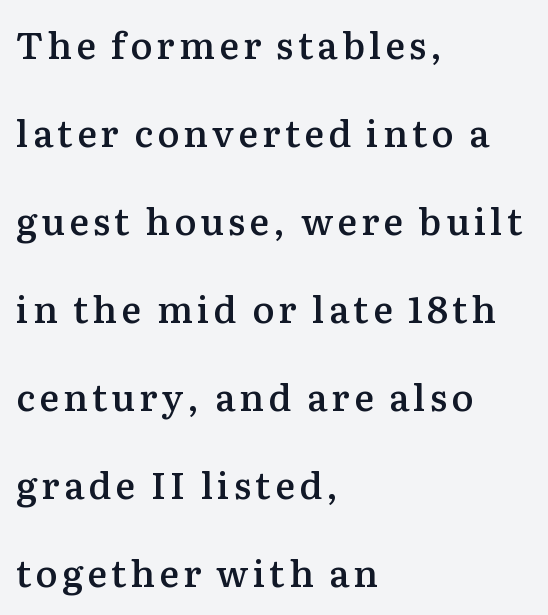
Q: Is the text bold? A: Semi-bold.
Q: Is the text italic (slanted)? A: No, it is upright.
Q: Is the typeface a serif or a sans-serif typeface? A: Serif.
Q: Is the text underlined? A: No.
Q: How is the paragraph aligned? A: Left-aligned.
Q: Is the spacing between lines tight, normal or loose? A: Loose.
Q: Width (condensed, normal, or wide)? A: Normal.
Q: Stroke contrast? A: Medium.
Q: x-height? A: Medium.
Q: Monospaced? A: No.
